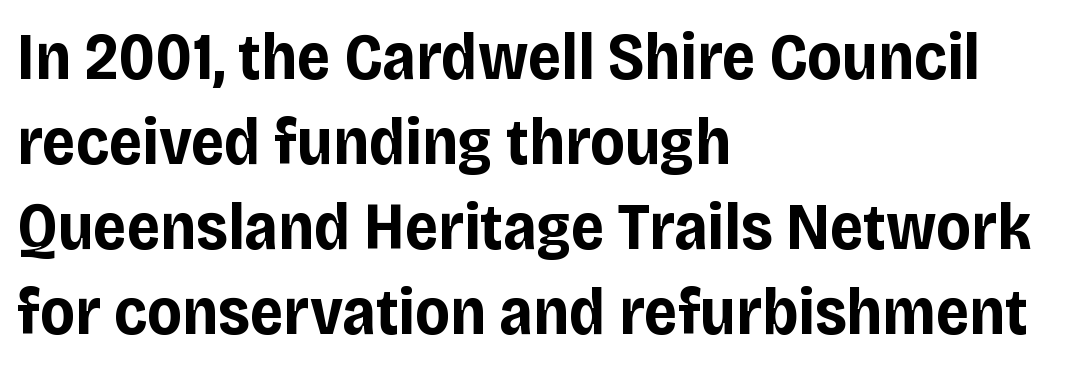
How are the letters spaced? Ordinarily, with no added tracking. Here the designer chose a conventional face with non-uniform glyph widths. The glyphs are unaccompanied by any horizontal stroke below them. Posture: vertical. Normally led — the rows are evenly, conventionally spaced. Is this a sans? Yes — the strokes have no serifs.
